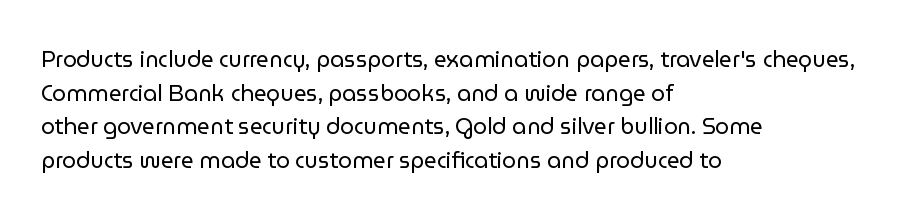
{"italic": "no", "bold": "no", "underline": "no", "align": "left", "line_spacing": "normal", "line_spacing_ratio": 1.53, "letter_spacing": "normal", "letter_spacing_em": 0.0, "glyph_px": 22}
